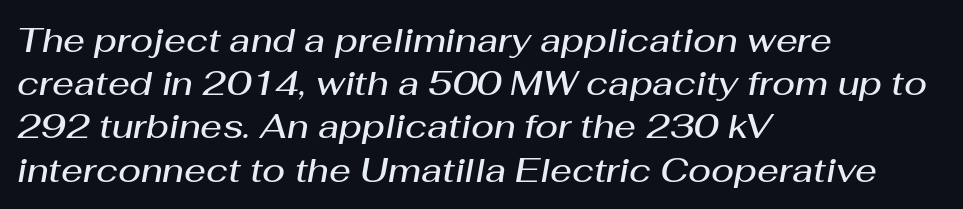
The image shows 34 px semibold type, italic (leaning right); set left-aligned, normal line spacing (1.27x), normal letter spacing, not underlined; medium stroke contrast and a medium x-height.
